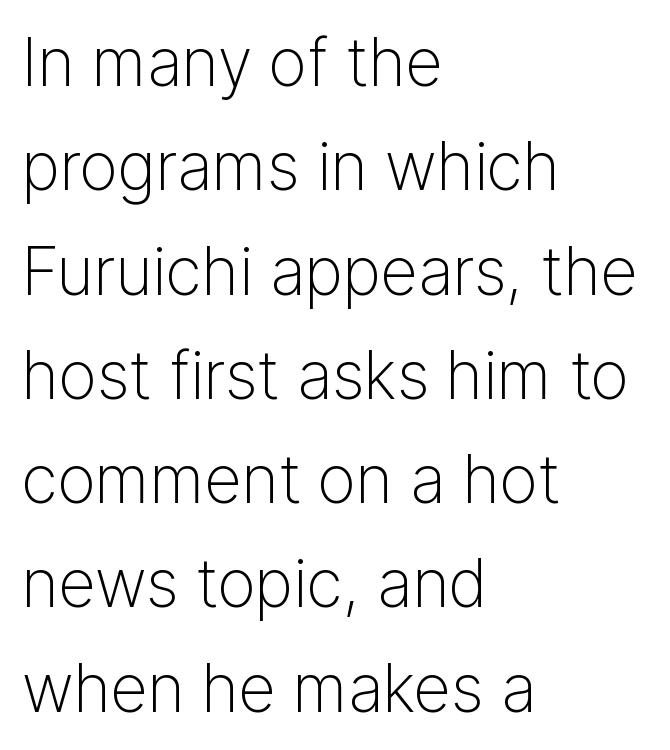
The image shows 66 px light sans-serif type, upright; set left-aligned, normal line spacing (1.58x), normal letter spacing, not underlined; low stroke contrast and a medium x-height.
